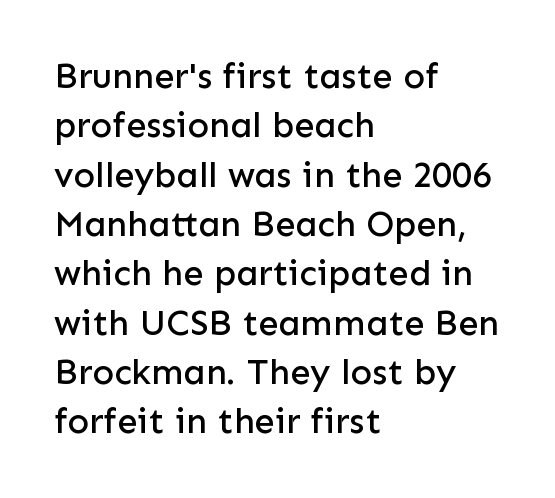
{"serif": "no", "italic": "no", "width": "normal", "stroke_contrast": "low", "x_height": "medium", "monospaced": "no", "underline": "no", "align": "left", "line_spacing": "normal", "line_spacing_ratio": 1.37, "letter_spacing": "normal", "letter_spacing_em": 0.0, "glyph_px": 36}
